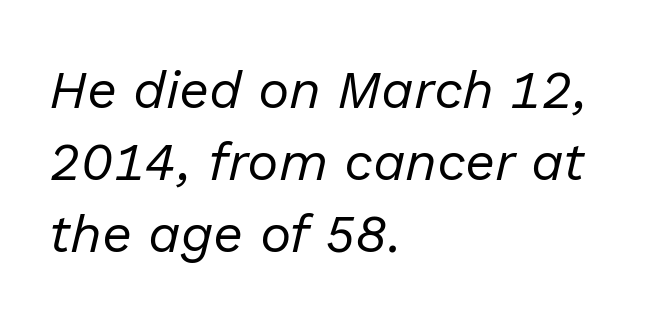
Q: Is the text bold? A: No.
Q: Is the text italic (slanted)? A: Yes, it leans right by about 13 degrees.
Q: Is the text underlined? A: No.
Q: How is the paragraph aligned? A: Left-aligned.
Q: Is the spacing between letters normal or unusually wide? A: Normal.
Q: Is the spacing between lines tight, normal or loose? A: Normal.
Q: Width (condensed, normal, or wide)? A: Normal.
Q: Stroke contrast? A: Low.
Q: x-height? A: Medium.
Q: Monospaced? A: No.
